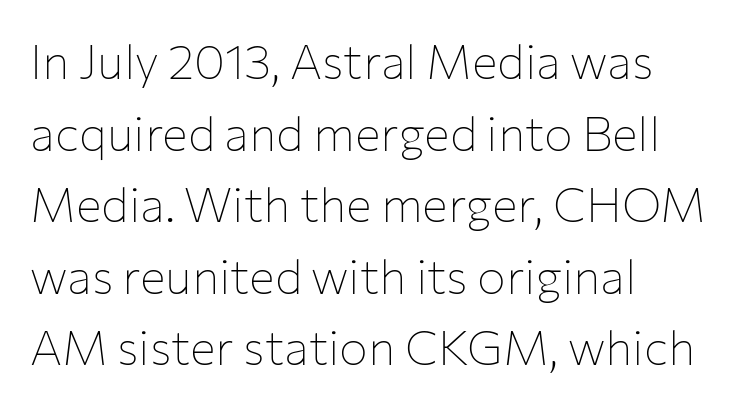
{"serif": "no", "italic": "no", "bold": "no", "weight": "thin", "width": "normal", "stroke_contrast": "low", "x_height": "medium", "monospaced": "no", "underline": "no", "align": "left", "line_spacing": "normal", "line_spacing_ratio": 1.49, "letter_spacing": "normal", "letter_spacing_em": 0.0, "glyph_px": 48}
